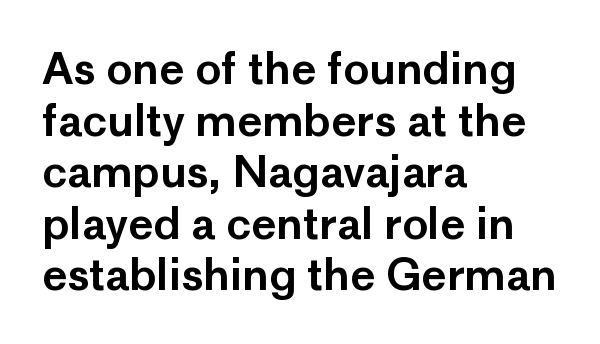
{"serif": "no", "italic": "no", "width": "normal", "stroke_contrast": "low", "x_height": "medium", "monospaced": "no", "underline": "no", "align": "left", "line_spacing_ratio": 1.2, "letter_spacing": "normal", "letter_spacing_em": 0.0, "glyph_px": 43}
